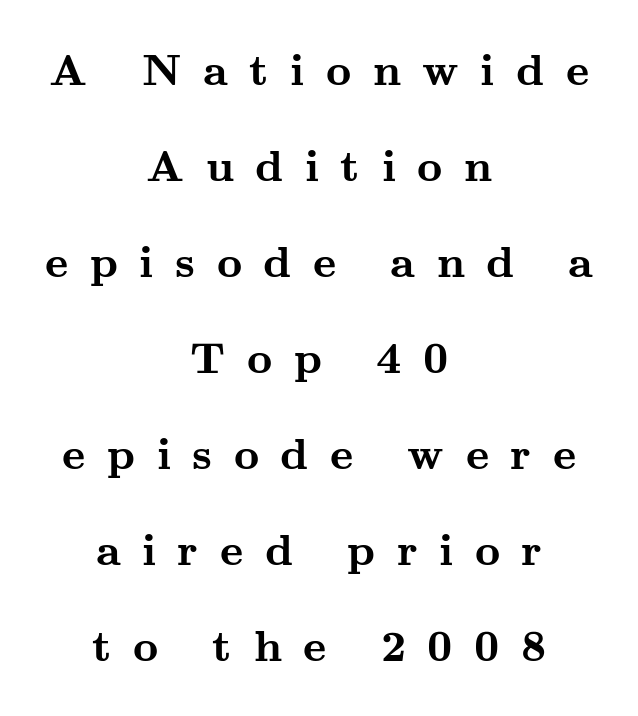
Proportional: the letters do not fall into vertical columns. The font family rendered here belongs to the serif group. How are the letters spaced? Widely, with obvious added tracking. The space beneath each line is pristine and unruled. Each glyph is drawn with heavy, bold strokes. If you folded the block vertically in half, each line would mirror itself in length.
